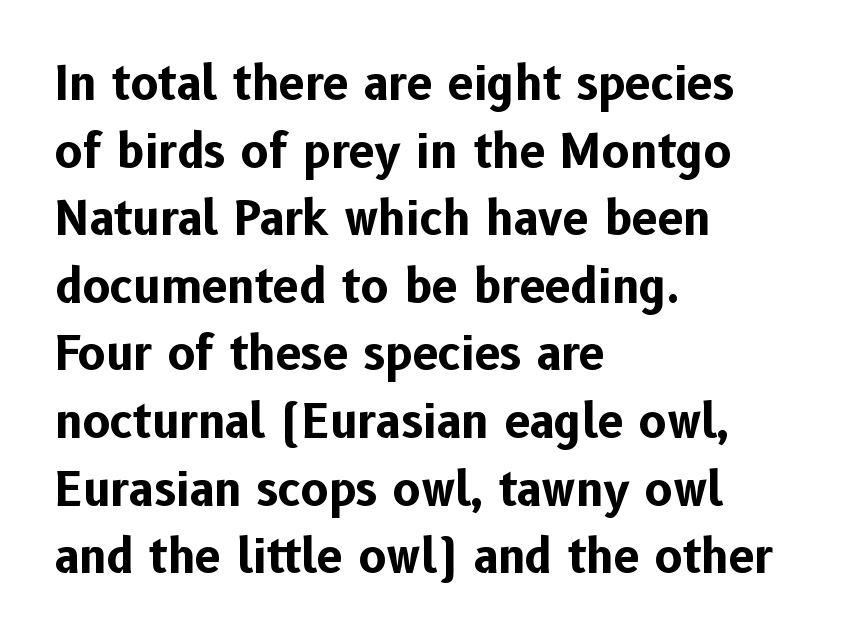
{"serif": "no", "italic": "no", "bold": "yes", "weight": "bold", "width": "normal", "stroke_contrast": "low", "x_height": "medium", "monospaced": "no", "underline": "no", "align": "left", "line_spacing": "normal", "line_spacing_ratio": 1.47, "letter_spacing": "normal", "letter_spacing_em": 0.0, "glyph_px": 46}
